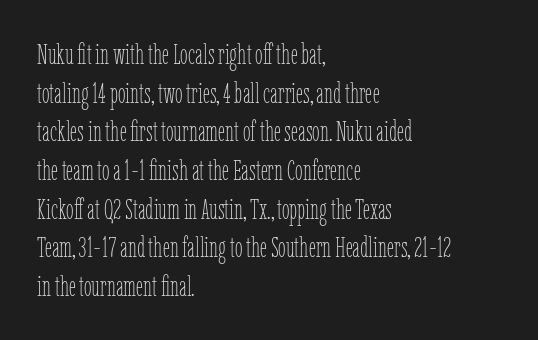
{"italic": "no", "bold": "no", "weight": "thin", "width": "condensed", "stroke_contrast": "low", "x_height": "medium", "monospaced": "no", "underline": "no", "align": "left", "line_spacing": "normal", "line_spacing_ratio": 1.38, "letter_spacing": "normal", "letter_spacing_em": 0.0, "glyph_px": 28}
